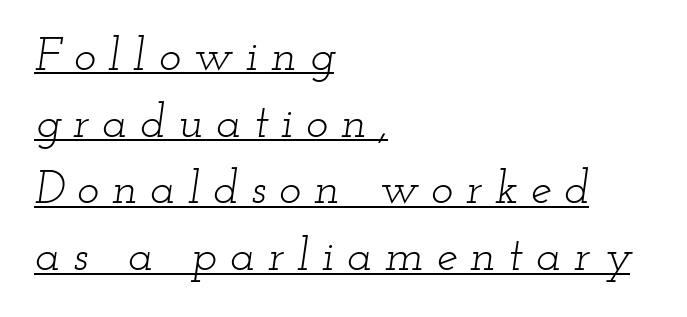
{"serif": "yes", "italic": "yes", "lean": "right", "slant_degrees": 12, "bold": "no", "weight": "light", "width": "wide", "stroke_contrast": "low", "x_height": "small", "monospaced": "no", "underline": "yes", "align": "left", "line_spacing": "normal", "line_spacing_ratio": 1.42, "letter_spacing": "wide", "letter_spacing_em": 0.27, "glyph_px": 47}
